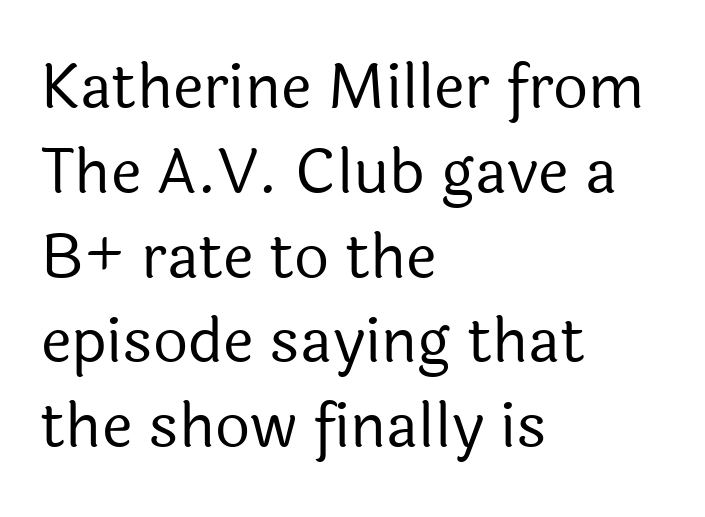
{"serif": "no", "italic": "no", "bold": "no", "weight": "regular", "width": "normal", "x_height": "medium", "monospaced": "no", "underline": "no", "align": "left", "line_spacing": "normal", "line_spacing_ratio": 1.39, "letter_spacing": "normal", "letter_spacing_em": 0.0, "glyph_px": 61}
